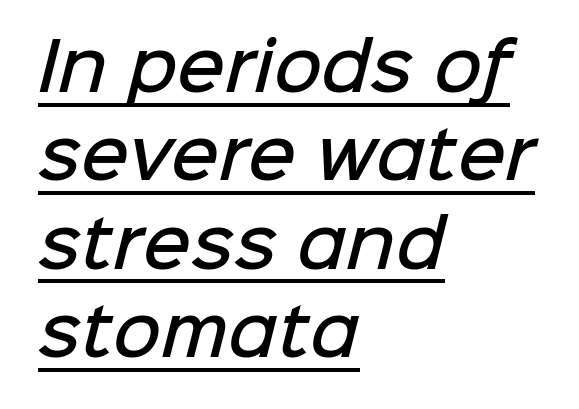
{"serif": "no", "bold": "semi", "weight": "semibold", "width": "normal", "stroke_contrast": "low", "x_height": "medium", "monospaced": "no", "underline": "yes", "align": "left", "line_spacing": "normal", "line_spacing_ratio": 1.34, "letter_spacing": "normal", "letter_spacing_em": 0.0, "glyph_px": 66}
